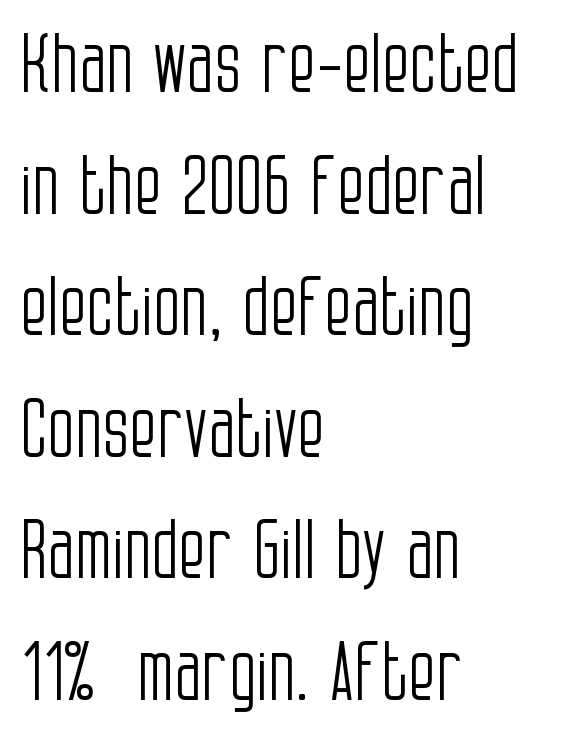
The image shows 80 px light, condensed sans-serif type, upright; set left-aligned, normal line spacing (1.52x), normal letter spacing, not underlined; low stroke contrast and a large x-height.
